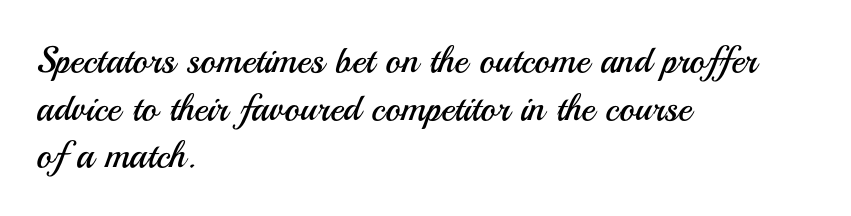
Q: Is the text bold? A: No.
Q: Is the text italic (slanted)? A: Yes.
Q: Is the typeface a serif or a sans-serif typeface? A: Sans-serif.
Q: Is the text underlined? A: No.
Q: How is the paragraph aligned? A: Left-aligned.
Q: Is the spacing between letters normal or unusually wide? A: Normal.
Q: Is the spacing between lines tight, normal or loose? A: Normal.
Q: Width (condensed, normal, or wide)? A: Normal.
Q: Stroke contrast? A: Medium.
Q: x-height? A: Small.
Q: Monospaced? A: No.
